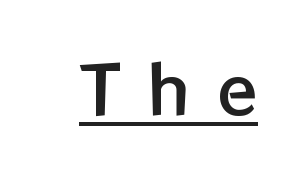
Q: Is the text italic (slanted)? A: No, it is upright.
Q: Is the text underlined? A: Yes.
Q: Is the spacing between letters normal or unusually wide? A: Unusually wide.
Q: Width (condensed, normal, or wide)? A: Normal.
Q: Stroke contrast? A: Low.
Q: x-height? A: Medium.
Q: Monospaced? A: No.
